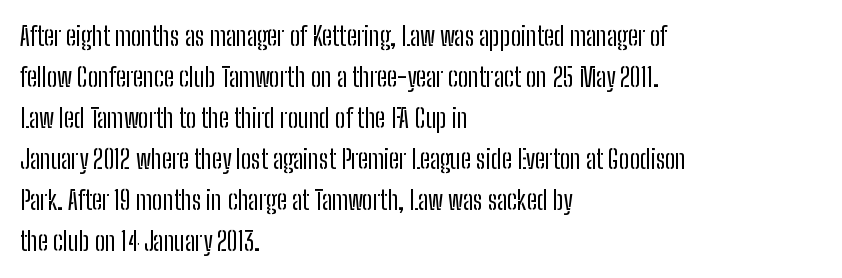
The image shows 26 px text type, upright; set left-aligned, normal line spacing (1.58x), normal letter spacing, not underlined.
